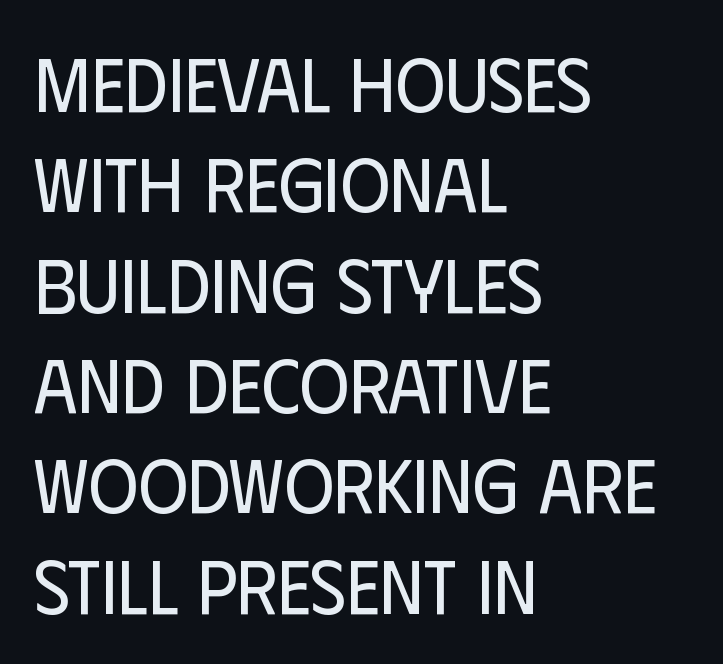
Q: Is the text bold? A: No.
Q: Is the text italic (slanted)? A: No, it is upright.
Q: Is the typeface a serif or a sans-serif typeface? A: Sans-serif.
Q: Is the text underlined? A: No.
Q: How is the paragraph aligned? A: Left-aligned.
Q: Is the spacing between letters normal or unusually wide? A: Normal.
Q: Is the spacing between lines tight, normal or loose? A: Normal.
Q: Width (condensed, normal, or wide)? A: Condensed.
Q: Stroke contrast? A: Low.
Q: x-height? A: Large.
Q: Monospaced? A: No.
